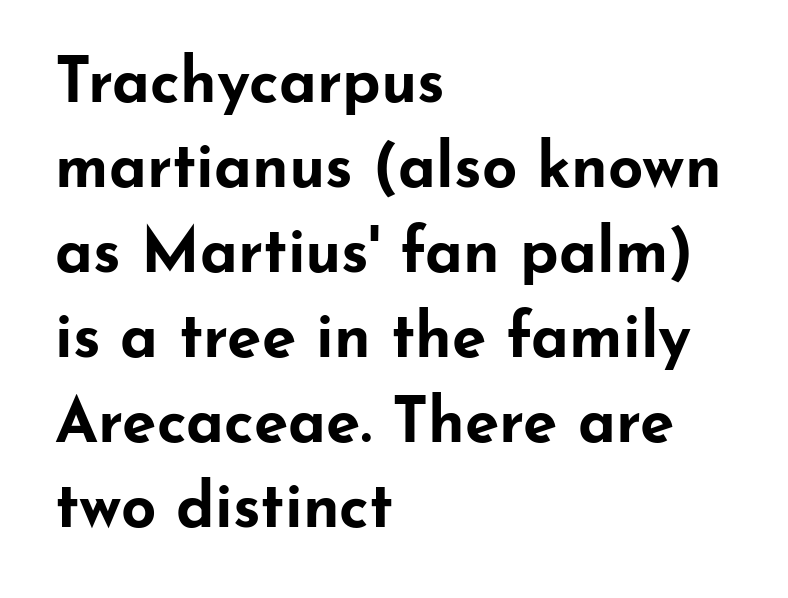
Q: Is the text bold? A: Yes.
Q: Is the text italic (slanted)? A: No, it is upright.
Q: Is the typeface a serif or a sans-serif typeface? A: Sans-serif.
Q: Is the text underlined? A: No.
Q: How is the paragraph aligned? A: Left-aligned.
Q: Is the spacing between letters normal or unusually wide? A: Normal.
Q: Is the spacing between lines tight, normal or loose? A: Normal.
Q: Width (condensed, normal, or wide)? A: Wide.
Q: Stroke contrast? A: Low.
Q: x-height? A: Small.
Q: Monospaced? A: No.
